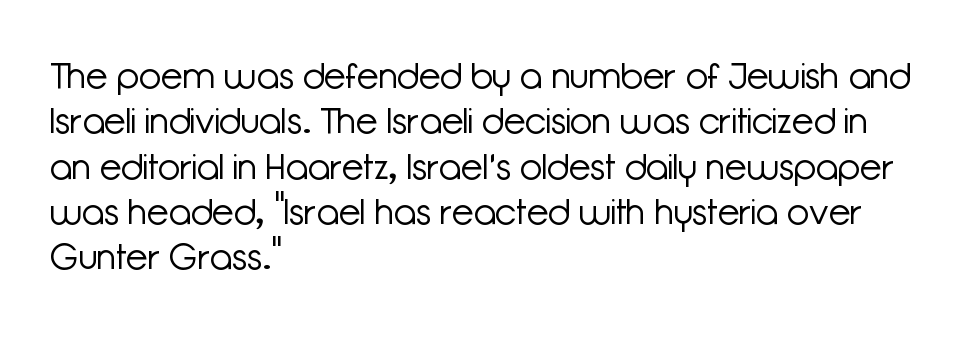
The image shows 36 px light sans-serif type, upright; set left-aligned, normal line spacing (1.26x), normal letter spacing, not underlined; low stroke contrast and a medium x-height.
